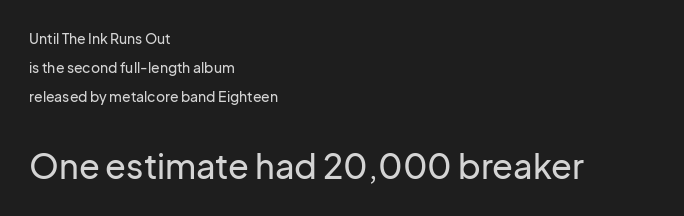
The image shows 34 px sans-serif type, upright; set left-aligned, loose line spacing (2.06x), normal letter spacing, not underlined; the second (bottom) block is 2.43x larger; low stroke contrast and a medium x-height.
